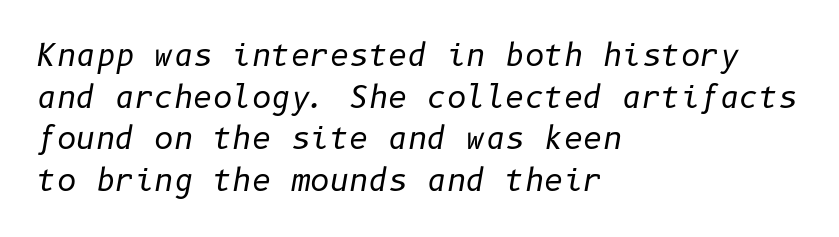
{"italic": "yes", "lean": "right", "slant_degrees": 10, "bold": "no", "weight": "regular", "width": "normal", "stroke_contrast": "low", "x_height": "medium", "underline": "no", "align": "left", "line_spacing": "normal", "line_spacing_ratio": 1.39, "letter_spacing": "normal", "letter_spacing_em": 0.0, "glyph_px": 30}
